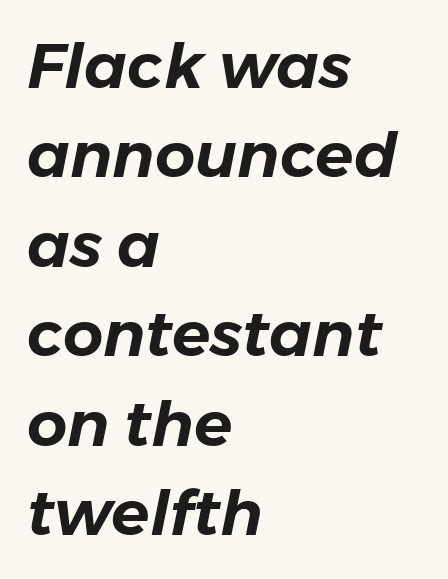
Q: Is the text italic (slanted)? A: Yes, it leans right by about 11 degrees.
Q: Is the text underlined? A: No.
Q: How is the paragraph aligned? A: Left-aligned.
Q: Is the spacing between letters normal or unusually wide? A: Normal.
Q: Is the spacing between lines tight, normal or loose? A: Normal.
Q: Width (condensed, normal, or wide)? A: Normal.
Q: Stroke contrast? A: Low.
Q: x-height? A: Medium.
Q: Monospaced? A: No.
